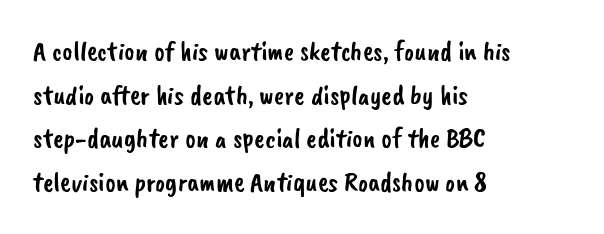
The image shows 28 px sans-serif type; set left-aligned, normal line spacing (1.56x), normal letter spacing, not underlined; low stroke contrast and a small x-height.
